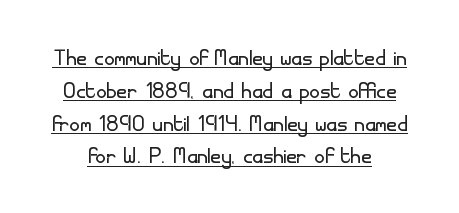
Q: Is the text bold? A: No.
Q: Is the text italic (slanted)? A: No, it is upright.
Q: Is the typeface a serif or a sans-serif typeface? A: Sans-serif.
Q: Is the text underlined? A: Yes.
Q: Is the spacing between letters normal or unusually wide? A: Normal.
Q: Is the spacing between lines tight, normal or loose? A: Tight.
Q: Width (condensed, normal, or wide)? A: Normal.
Q: Stroke contrast? A: Low.
Q: x-height? A: Small.
Q: Monospaced? A: No.
